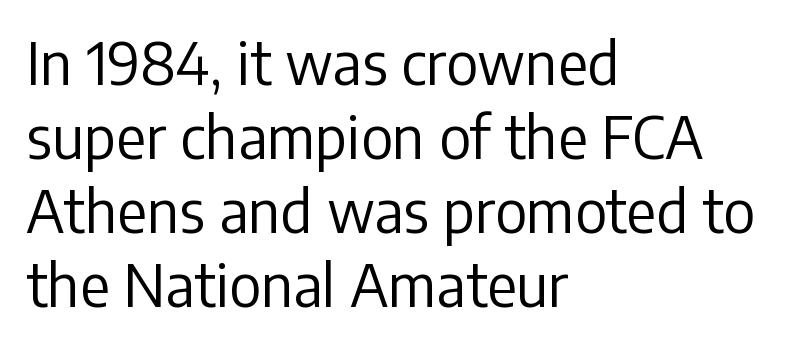
You could call the tracking neutral — neither tight nor loose. The typesetter chose a ragged-right arrangement here. Lines of text with bare space underneath. A roman cut, with each character standing at attention. Observe the absence of serifs on each vertical stroke in this sample. Do the characters align in a grid? No, the font is proportional.
